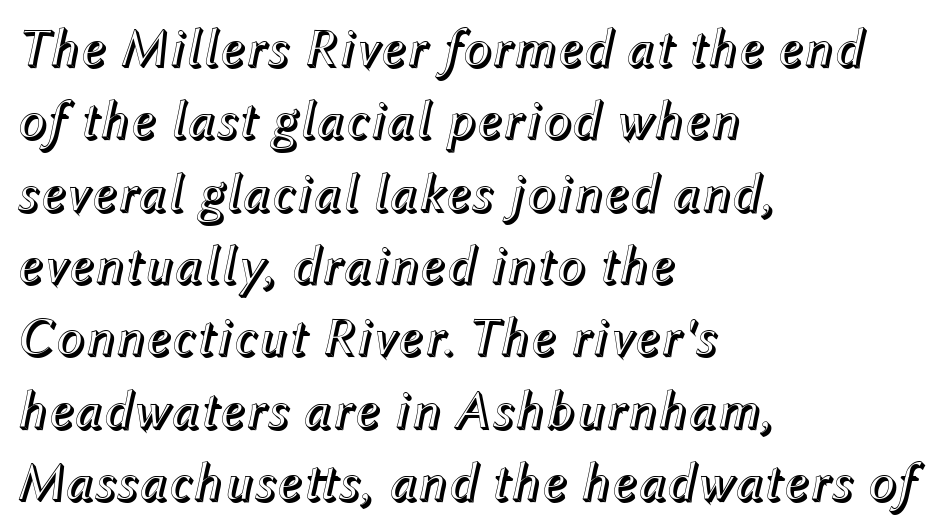
The image shows 54 px text type, italic (leaning right); set left-aligned, normal line spacing (1.34x), normal letter spacing, not underlined; a medium x-height.
